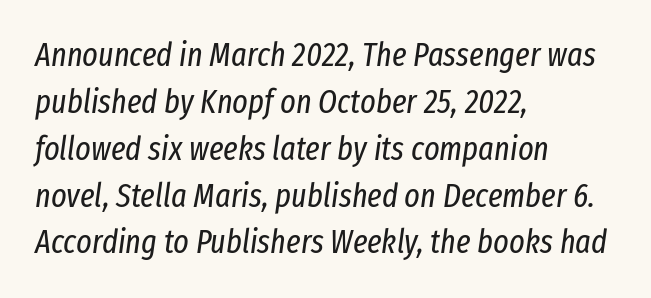
What's the leading like? Ordinary, nothing unusual. Quick note: italic. The rendering uses natural spacing where letterforms have individual widths. The words here are not underlined. One-word summary of the alignment: left.
